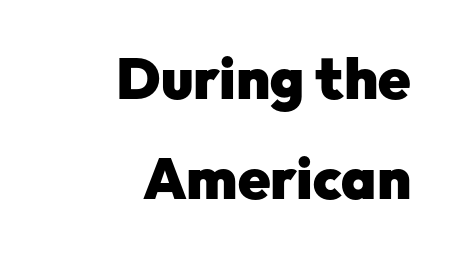
The image shows 58 px heavy sans-serif type, upright; set right-aligned, line spacing 1.72x, normal letter spacing, not underlined; low stroke contrast and a medium x-height.
